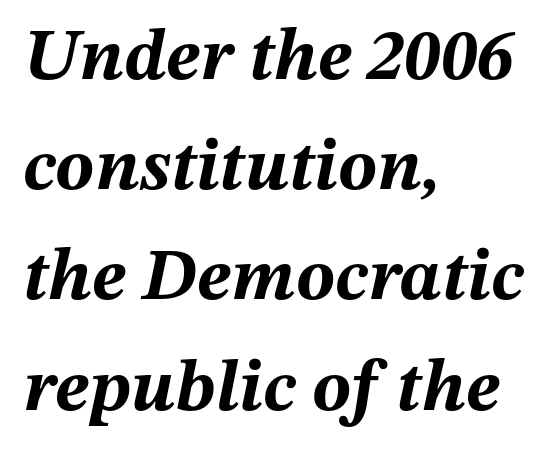
The image shows 73 px bold type, italic (leaning right); set left-aligned, normal line spacing (1.51x), normal letter spacing, not underlined; medium stroke contrast and a medium x-height.
